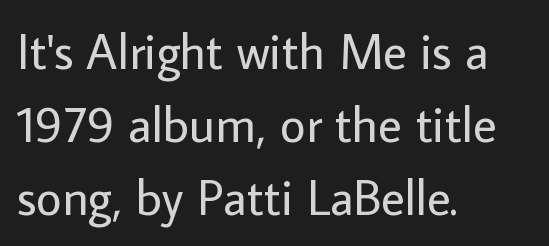
{"serif": "no", "italic": "no", "bold": "no", "weight": "regular", "width": "normal", "stroke_contrast": "low", "x_height": "medium", "monospaced": "no", "underline": "no", "align": "left", "line_spacing": "normal", "line_spacing_ratio": 1.46, "letter_spacing": "normal", "letter_spacing_em": 0.0, "glyph_px": 50}
